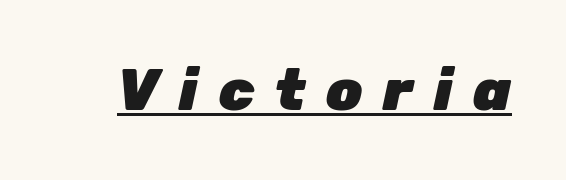
Looks like someone drew a line under every word here. Students, note that the glyphs here are deliberately spaced far apart. Each letter keeps its own natural width here, so spacing adapts to shape. Heft: maximum for text — a bold. The rendering applies a slant to the glyphs.
